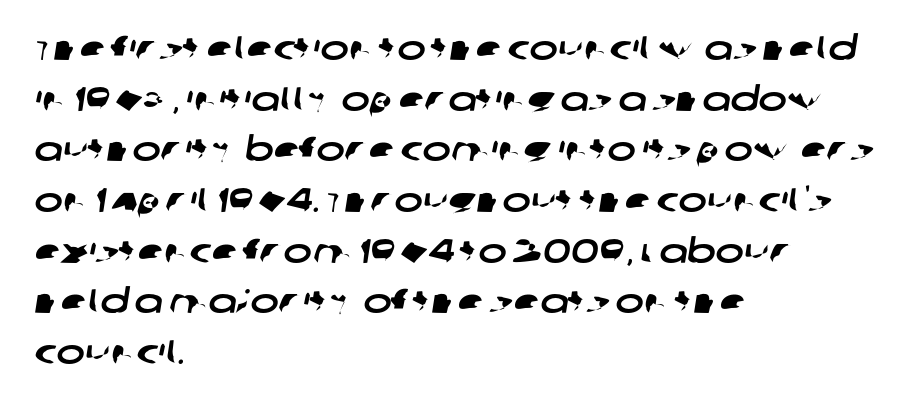
Layout note: lines flush left. Letterform terminals end flat and unadorned throughout the passage. These lines sit exactly where default settings would place them. Look at the tracking — it's just the regular setting, nothing added.
